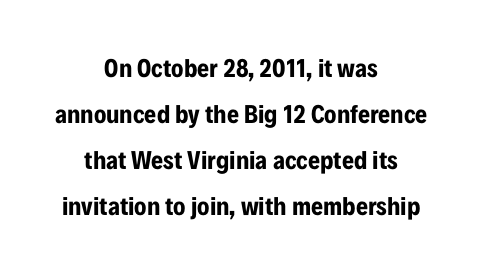
Q: Is the text bold? A: Yes.
Q: Is the text italic (slanted)? A: No, it is upright.
Q: Is the text underlined? A: No.
Q: How is the paragraph aligned? A: Centered.
Q: Is the spacing between letters normal or unusually wide? A: Normal.
